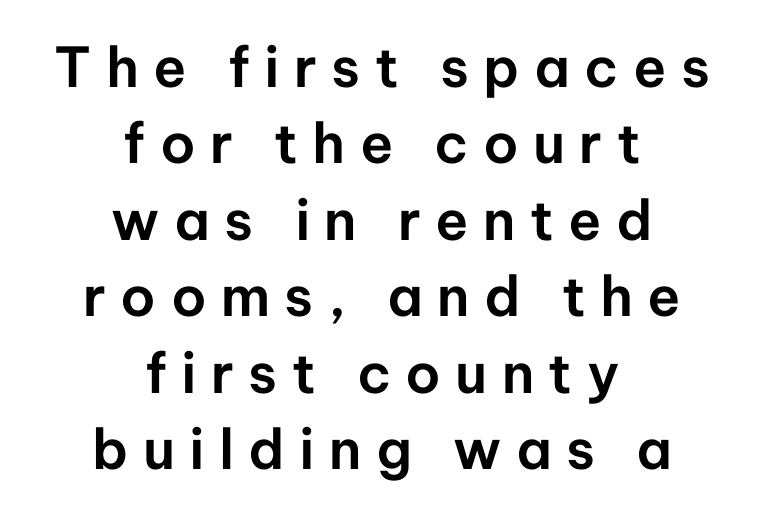
The letters advance in unequal steps, a hallmark of proportional type. Baseline-to-baseline distance is the conventional proportion of letter height. A sans-serif font was chosen for this passage. A clean baseline with only descenders dipping below it. Letter spacing: wide. The rag falls on both sides of this text block equally.
